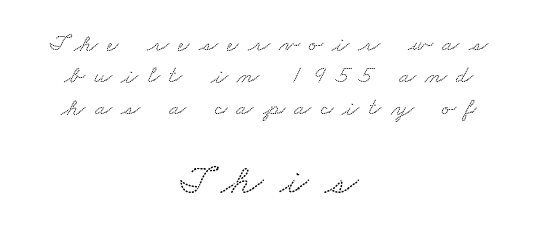
{"width": "wide", "stroke_contrast": "low", "x_height": "small", "monospaced": "no", "underline": "no", "align": "center", "line_spacing": "normal", "line_spacing_ratio": 1.29, "letter_spacing": "wide", "letter_spacing_em": 0.37, "larger_block": "second", "size_ratio": 1.72, "glyph_px": 43}
